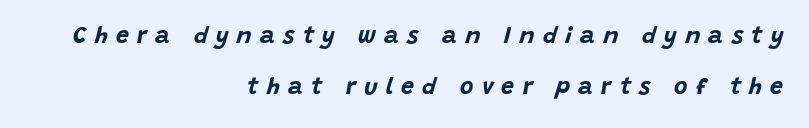
Q: Is the text bold? A: Yes.
Q: Is the text italic (slanted)? A: Yes, it leans right by about 15 degrees.
Q: Is the text underlined? A: No.
Q: How is the paragraph aligned? A: Right-aligned.
Q: Is the spacing between letters normal or unusually wide? A: Unusually wide.
Q: Is the spacing between lines tight, normal or loose? A: Loose.
